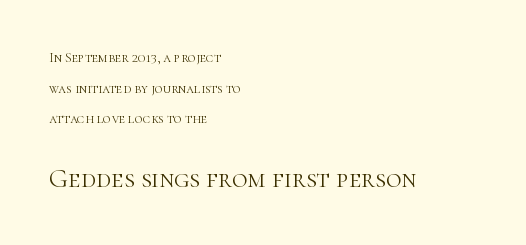
Q: Is the text bold? A: No.
Q: Is the text italic (slanted)? A: No, it is upright.
Q: Is the text underlined? A: No.
Q: How is the paragraph aligned? A: Left-aligned.
Q: Is the spacing between letters normal or unusually wide? A: Normal.
Q: Is the spacing between lines tight, normal or loose? A: Loose.
Q: Which block of text is set in a larger size, the first (top) or the second (bottom)? A: The second (bottom) one.
